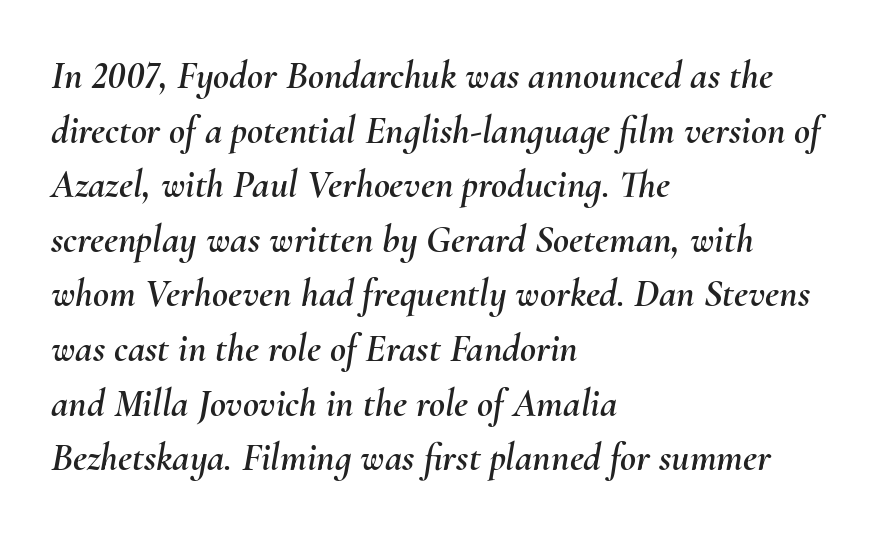
{"italic": "yes", "lean": "right", "slant_degrees": 10, "width": "normal", "stroke_contrast": "medium", "x_height": "small", "monospaced": "no", "underline": "no", "align": "left", "line_spacing": "normal", "line_spacing_ratio": 1.4, "letter_spacing": "normal", "letter_spacing_em": 0.0, "glyph_px": 39}
